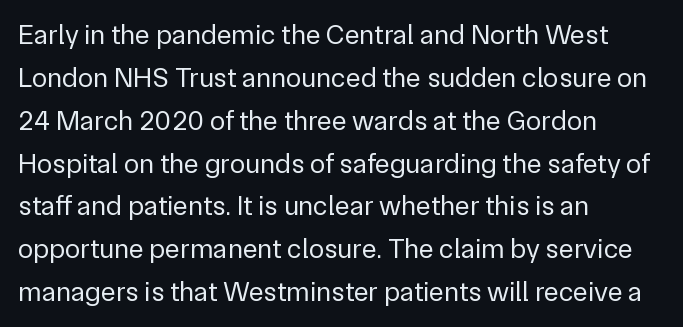
{"serif": "no", "italic": "no", "bold": "no", "weight": "regular", "width": "normal", "stroke_contrast": "low", "x_height": "medium", "monospaced": "no", "underline": "no", "align": "left", "line_spacing": "normal", "line_spacing_ratio": 1.53, "letter_spacing": "normal", "letter_spacing_em": 0.0, "glyph_px": 28}
